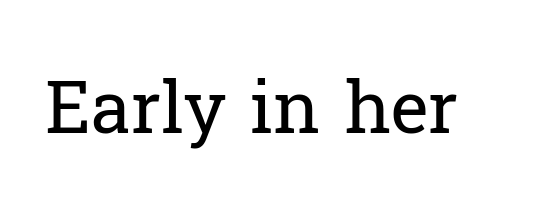
The space beneath each line is pristine and unruled. Typographically, this falls in the serif category. Note the varied advance widths — an 'i' is clearly narrower than an 'm'. No extra ink here — the face is not bold. The letters sit at their default tracking, neither squeezed nor spread.
